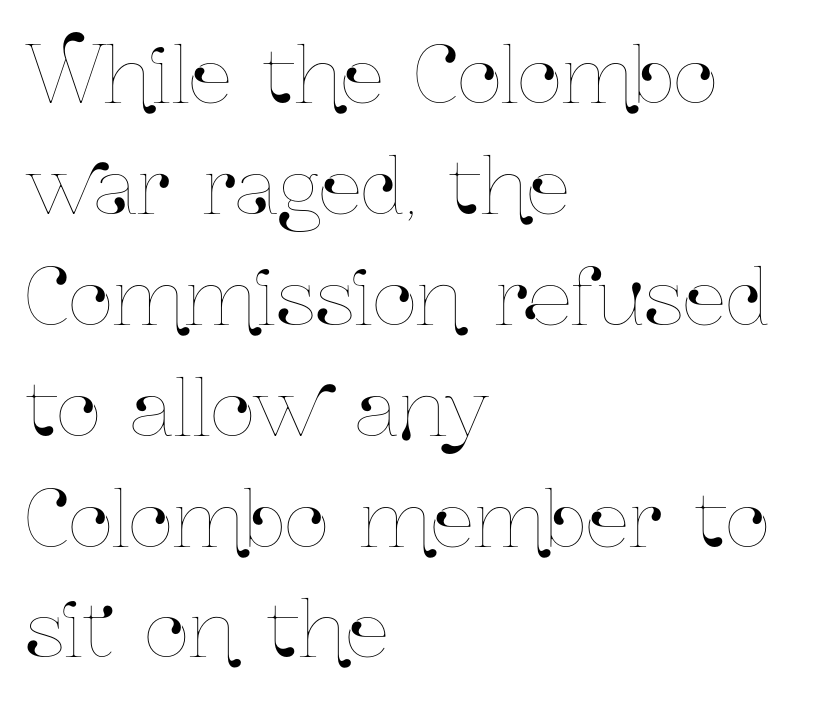
{"italic": "no", "width": "condensed", "stroke_contrast": "low", "x_height": "medium", "monospaced": "no", "underline": "no", "align": "left", "line_spacing": "normal", "line_spacing_ratio": 1.44, "letter_spacing": "normal", "letter_spacing_em": 0.0, "glyph_px": 77}
